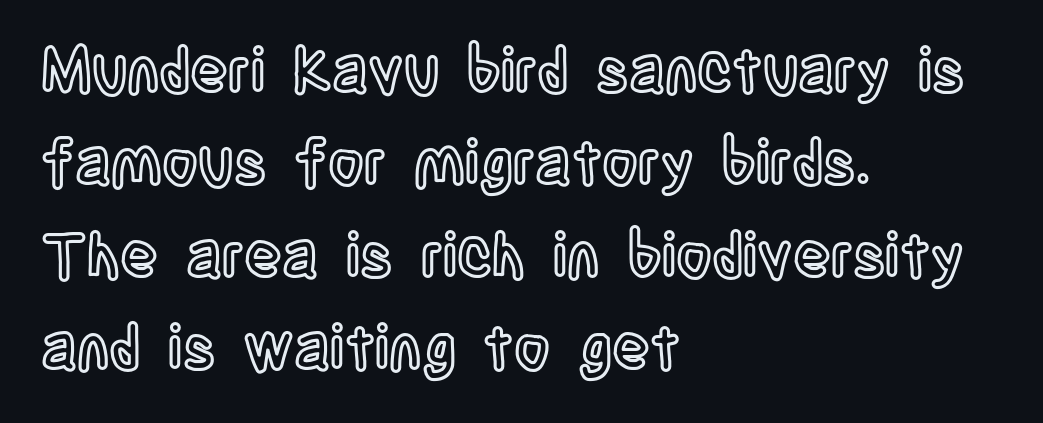
The image shows 62 px condensed type, upright; set left-aligned, normal line spacing (1.49x), normal letter spacing, not underlined; a large x-height.
